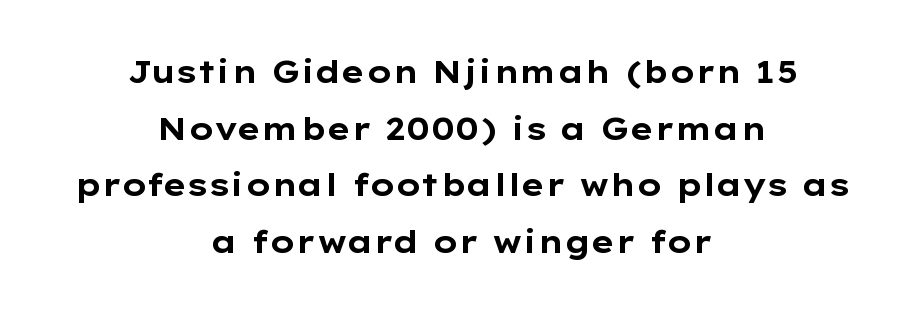
Q: Is the text bold? A: Yes.
Q: Is the text italic (slanted)? A: No, it is upright.
Q: Is the typeface a serif or a sans-serif typeface? A: Sans-serif.
Q: Is the text underlined? A: No.
Q: How is the paragraph aligned? A: Centered.
Q: Is the spacing between letters normal or unusually wide? A: Normal.
Q: Width (condensed, normal, or wide)? A: Wide.
Q: Stroke contrast? A: Low.
Q: x-height? A: Medium.
Q: Monospaced? A: No.
